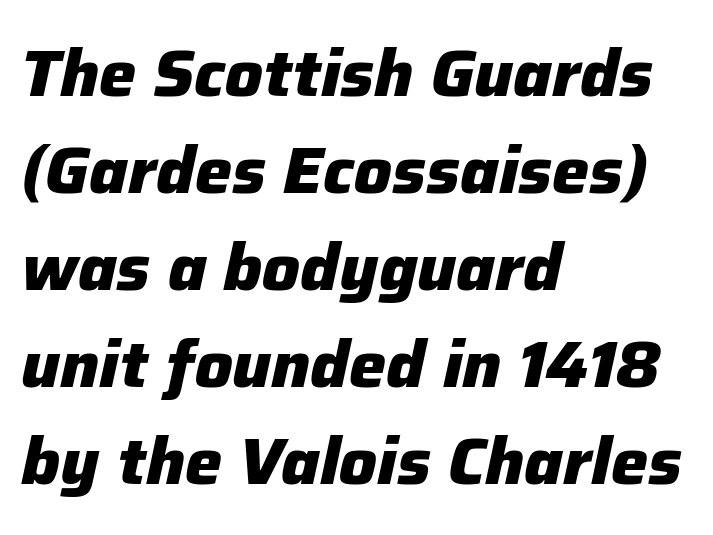
{"italic": "yes", "lean": "right", "slant_degrees": 12, "bold": "yes", "weight": "heavy", "width": "normal", "stroke_contrast": "low", "x_height": "medium", "monospaced": "no", "underline": "no", "align": "left", "line_spacing": "normal", "line_spacing_ratio": 1.47, "letter_spacing": "normal", "letter_spacing_em": 0.0, "glyph_px": 66}
